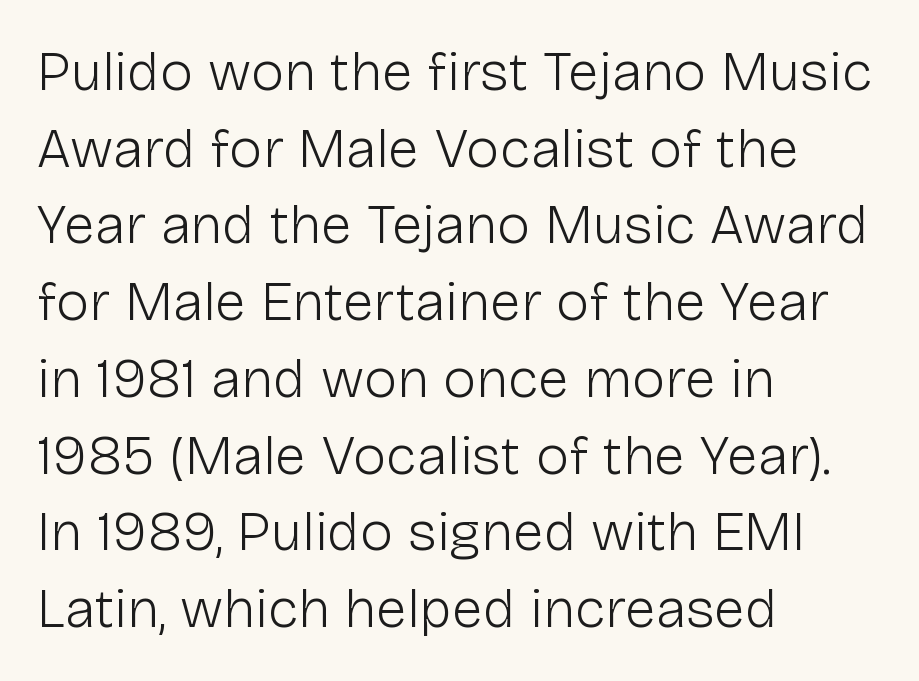
A quiet, ordinary-to-light weight characterises the typeface. Is the letter spacing exaggerated? No — it looks like the ordinary default. The rendering shows plain stroke endings on the letterforms — a sans-serif design. Posture: straight, roman, zero tilt.
